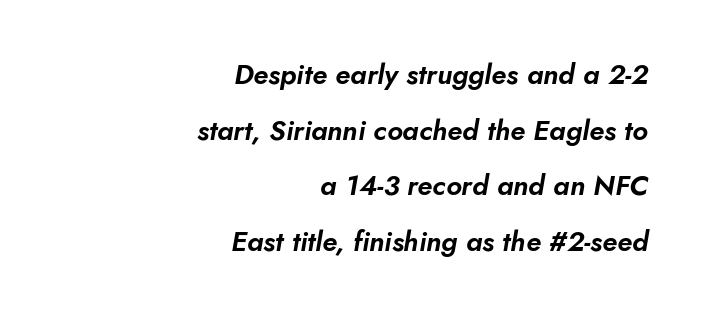
Letter spacing: default. Layout note: lines flush right. Baseline-to-baseline distance is far greater than the letter height. The lettering tilts uniformly, giving the passage an italic look. The passage shown is typed in a proportional face where columns would drift.
